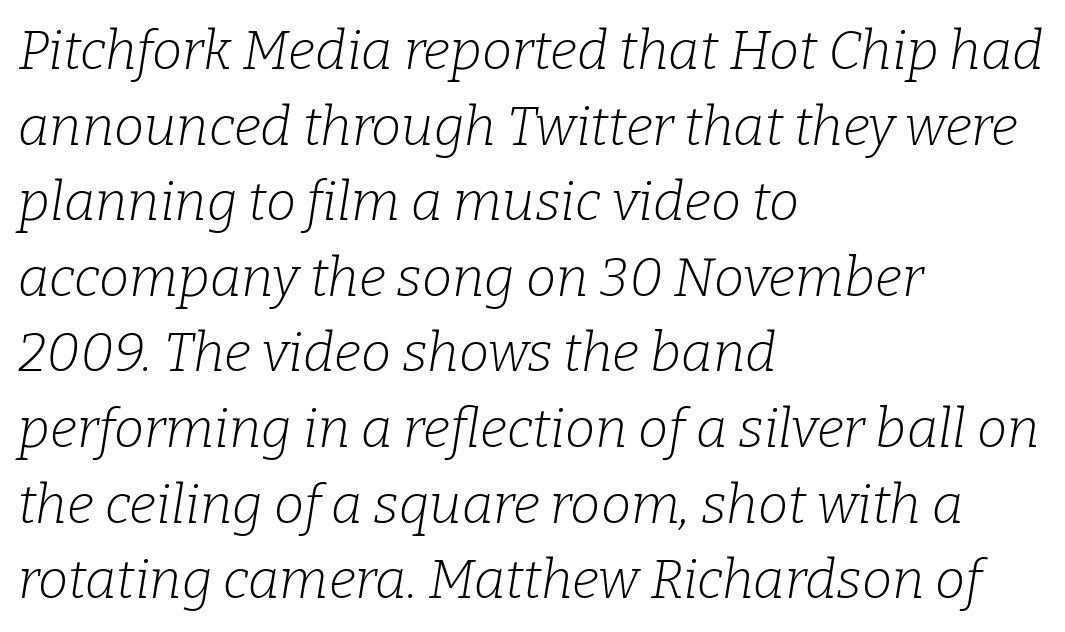
Q: Is the text bold? A: No.
Q: Is the text italic (slanted)? A: Yes, it leans right by about 9 degrees.
Q: Is the typeface a serif or a sans-serif typeface? A: Serif.
Q: Is the text underlined? A: No.
Q: How is the paragraph aligned? A: Left-aligned.
Q: Is the spacing between letters normal or unusually wide? A: Normal.
Q: Is the spacing between lines tight, normal or loose? A: Normal.
Q: Width (condensed, normal, or wide)? A: Normal.
Q: Stroke contrast? A: Low.
Q: x-height? A: Medium.
Q: Monospaced? A: No.
